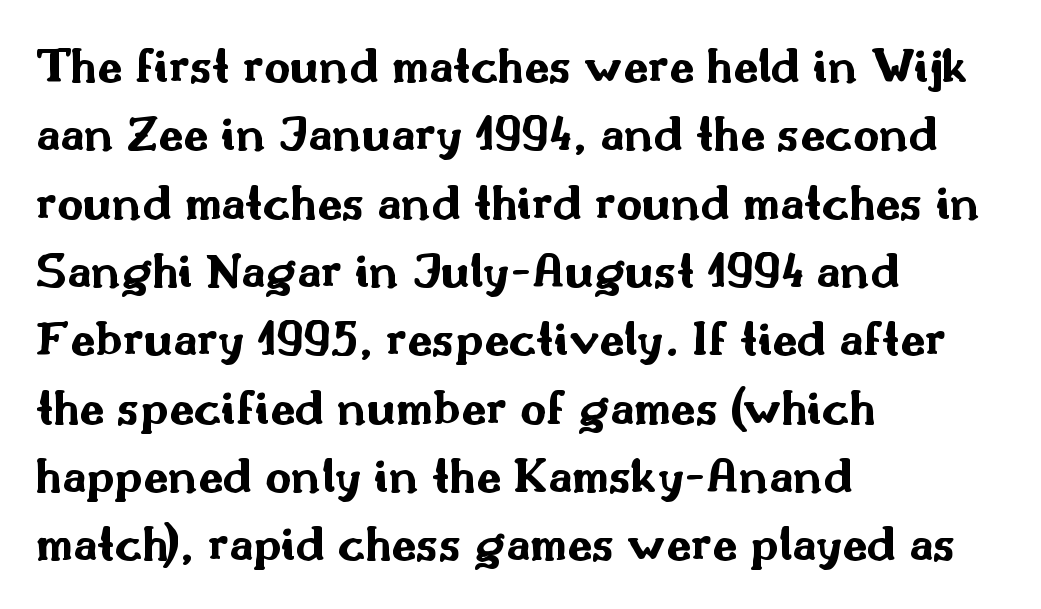
Q: Is the text bold? A: Yes.
Q: Is the text italic (slanted)? A: No, it is upright.
Q: Is the typeface a serif or a sans-serif typeface? A: Sans-serif.
Q: Is the text underlined? A: No.
Q: How is the paragraph aligned? A: Left-aligned.
Q: Is the spacing between letters normal or unusually wide? A: Normal.
Q: Is the spacing between lines tight, normal or loose? A: Normal.
Q: Width (condensed, normal, or wide)? A: Wide.
Q: Stroke contrast? A: Medium.
Q: x-height? A: Small.
Q: Monospaced? A: No.
